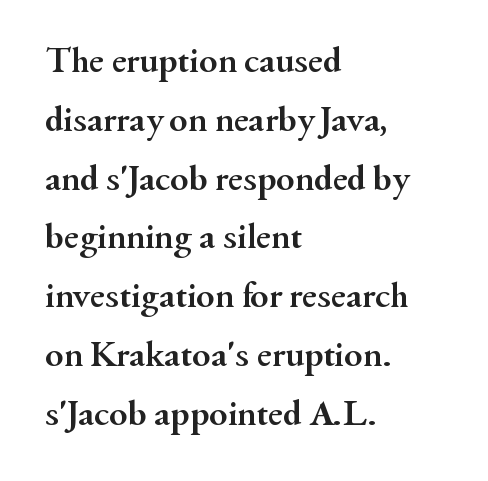
{"serif": "yes", "italic": "no", "bold": "yes", "weight": "semibold", "width": "normal", "stroke_contrast": "medium", "x_height": "small", "monospaced": "no", "underline": "no", "align": "left", "line_spacing": "normal", "line_spacing_ratio": 1.59, "letter_spacing": "normal", "letter_spacing_em": 0.0, "glyph_px": 37}
